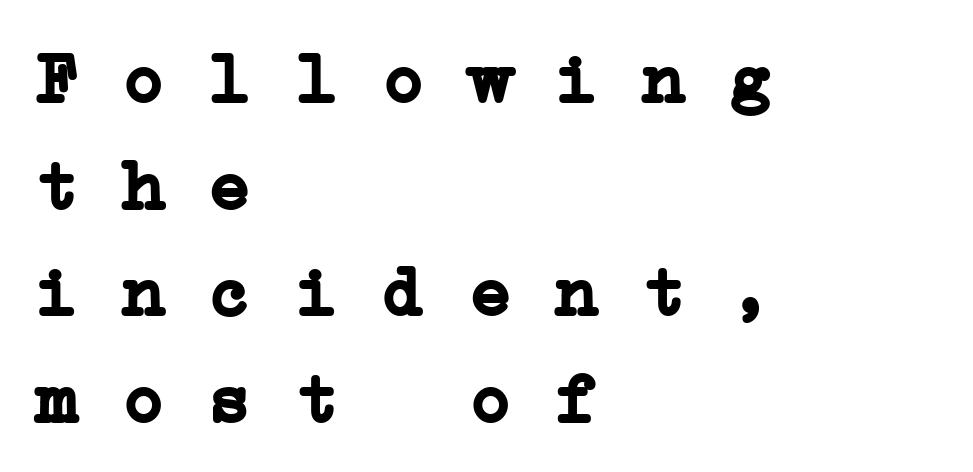
Q: Is the text bold? A: Yes.
Q: Is the typeface a serif or a sans-serif typeface? A: Serif.
Q: Is the text underlined? A: No.
Q: How is the paragraph aligned? A: Left-aligned.
Q: Is the spacing between letters normal or unusually wide? A: Normal.
Q: Is the spacing between lines tight, normal or loose? A: Normal.
Q: Width (condensed, normal, or wide)? A: Wide.
Q: Stroke contrast? A: Low.
Q: x-height? A: Medium.
Q: Monospaced? A: Yes.
